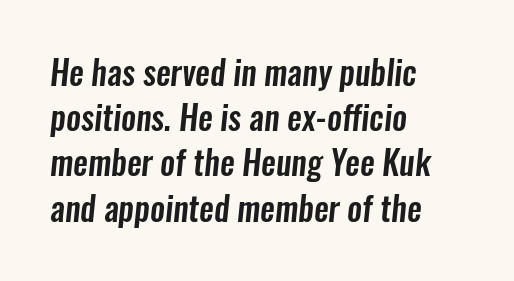
{"serif": "no", "width": "condensed", "stroke_contrast": "low", "x_height": "medium", "monospaced": "no", "underline": "no", "align": "left", "line_spacing": "normal", "line_spacing_ratio": 1.37, "letter_spacing": "normal", "letter_spacing_em": 0.0, "glyph_px": 33}
